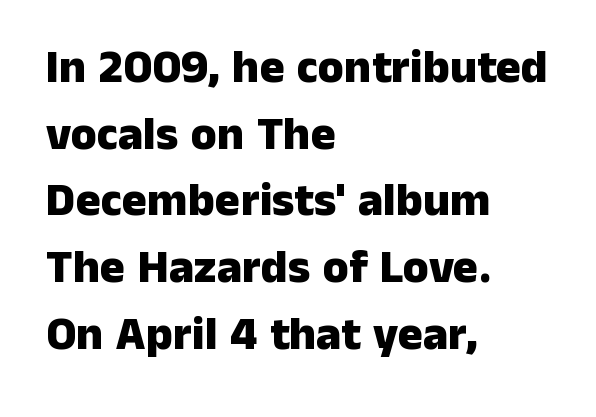
The image shows 47 px heavy sans-serif type, upright; set left-aligned, normal line spacing (1.42x), normal letter spacing, not underlined; low stroke contrast and a medium x-height.
